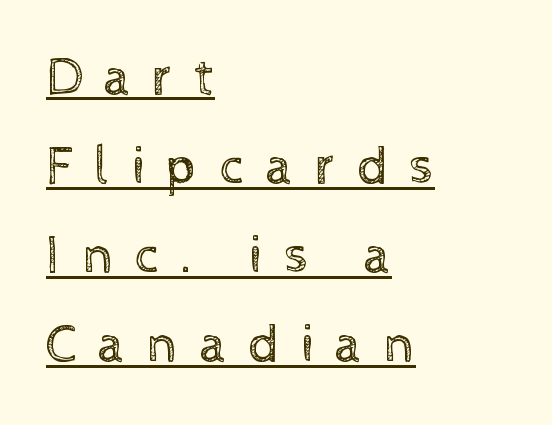
The image shows 54 px regular-weight type, upright; set left-aligned, normal line spacing (1.65x), unusually wide letter spacing (+0.4 em), underlined; a medium x-height.
